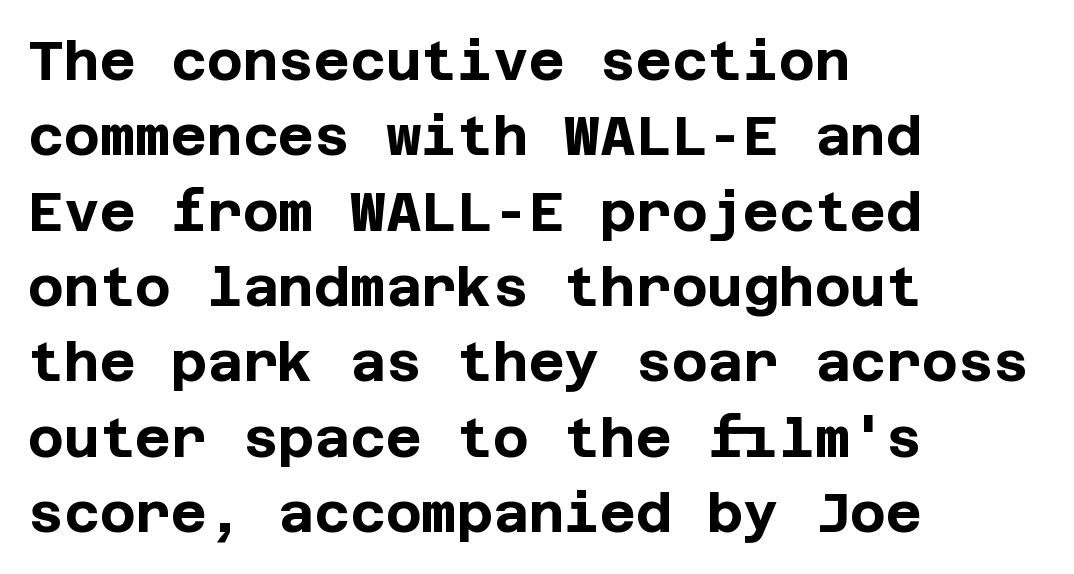
{"serif": "no", "italic": "no", "bold": "yes", "weight": "bold", "width": "normal", "stroke_contrast": "low", "x_height": "large", "underline": "no", "align": "left", "line_spacing": "normal", "line_spacing_ratio": 1.37, "letter_spacing": "normal", "letter_spacing_em": 0.0, "glyph_px": 55}
